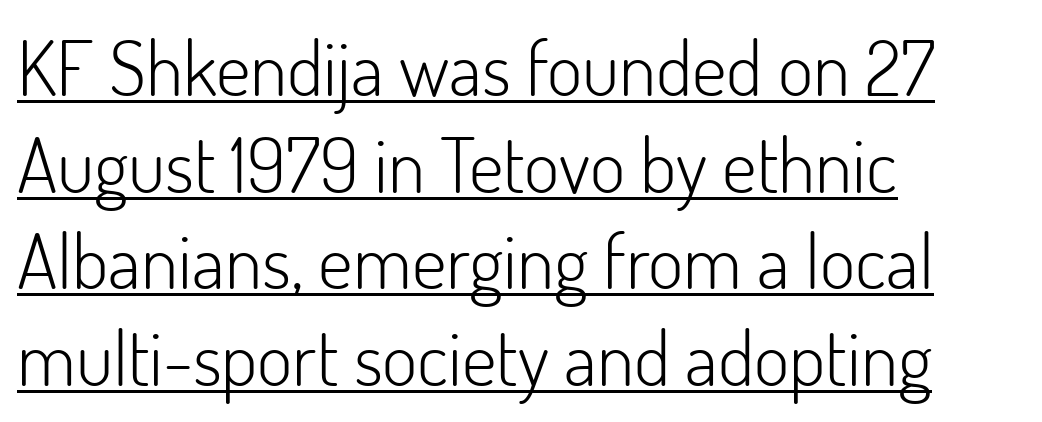
{"serif": "no", "italic": "no", "bold": "no", "weight": "light", "width": "normal", "stroke_contrast": "low", "x_height": "small", "monospaced": "no", "underline": "yes", "align": "left", "line_spacing": "normal", "line_spacing_ratio": 1.27, "letter_spacing": "normal", "letter_spacing_em": 0.0, "glyph_px": 76}
